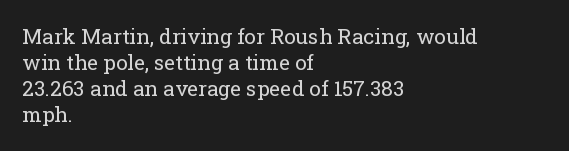
The typography opts for an upright posture over an oblique one. Unmarked baselines from the first word to the last. Students, note that the glyphs here touch the page at normal intervals. Which margin do the lines hug? The left one — the right edge is uneven. The typesetting does not lean heavy: it is not bold.
